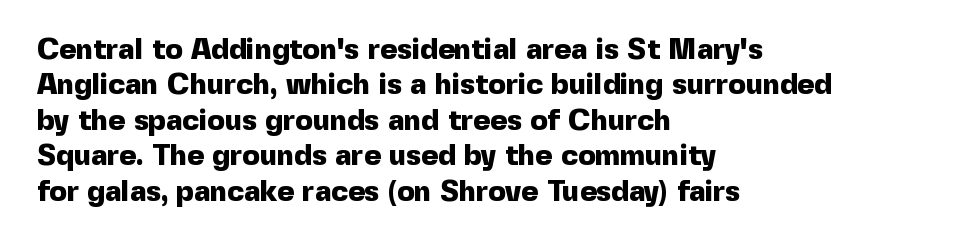
{"serif": "no", "italic": "no", "bold": "yes", "weight": "heavy", "width": "normal", "x_height": "medium", "monospaced": "no", "underline": "no", "align": "left", "line_spacing_ratio": 1.22, "letter_spacing": "normal", "letter_spacing_em": 0.0, "glyph_px": 29}
